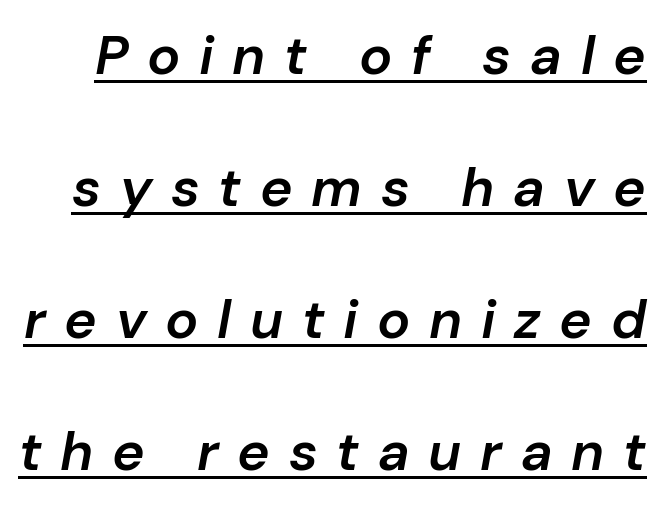
Q: Is the text bold? A: Semi-bold.
Q: Is the text italic (slanted)? A: Yes, it leans right by about 10 degrees.
Q: Is the text underlined? A: Yes.
Q: Is the spacing between letters normal or unusually wide? A: Unusually wide.
Q: Is the spacing between lines tight, normal or loose? A: Loose.
Q: Width (condensed, normal, or wide)? A: Normal.
Q: Stroke contrast? A: Low.
Q: x-height? A: Medium.
Q: Monospaced? A: No.
